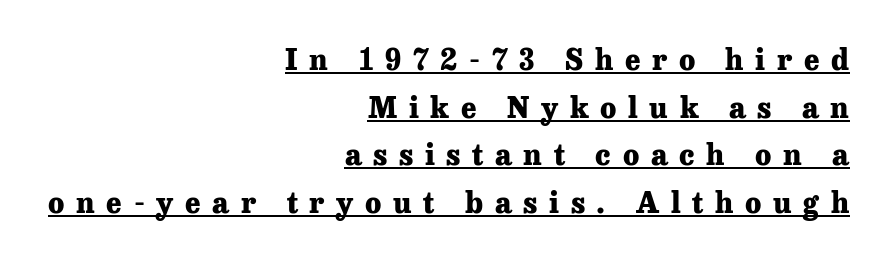
The typesetter chose a ragged-left arrangement here. These lines have a slow, spaced-out rhythm from letter to letter. The lettering is marked with a stroke running underneath it. Small tapered or slab feet sit at the stroke ends, so this counts as serif.
